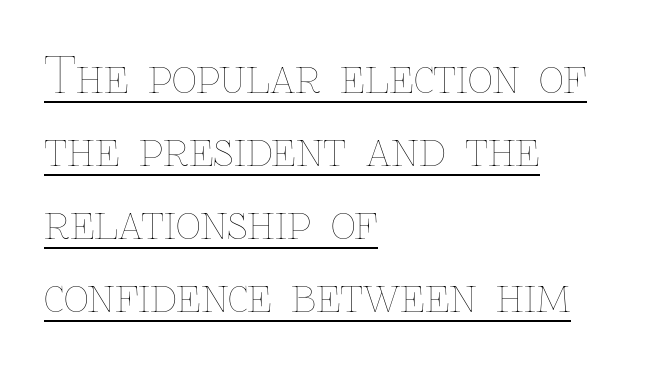
The passage shown is typed in a proportional face where columns would drift. These lines keep a tight, regular rhythm from letter to letter. This rendering features underlined lettering. Honestly, the row spacing looks completely unremarkable. In terms of posture, this sample is upright. Short and long lines alike share a common starting point at left.
